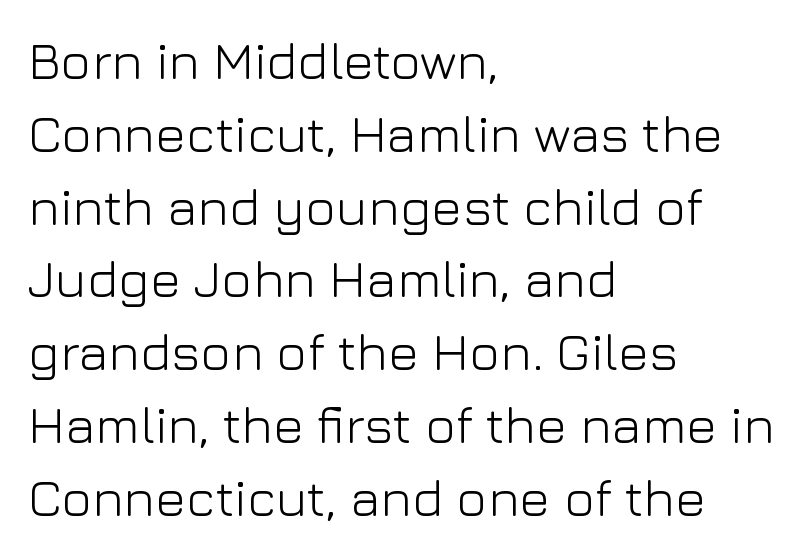
{"serif": "no", "italic": "no", "bold": "no", "weight": "light", "width": "normal", "stroke_contrast": "low", "x_height": "medium", "monospaced": "no", "underline": "no", "align": "left", "line_spacing": "normal", "line_spacing_ratio": 1.4, "letter_spacing": "normal", "letter_spacing_em": 0.0, "glyph_px": 52}
